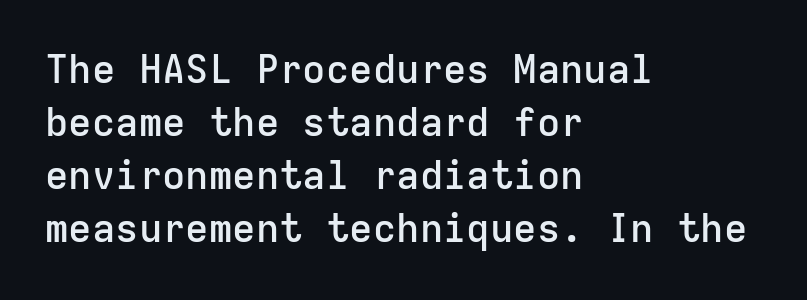
{"serif": "no", "italic": "no", "bold": "semi", "weight": "semibold", "width": "normal", "stroke_contrast": "low", "x_height": "medium", "monospaced": "yes", "underline": "no", "align": "left", "line_spacing": "normal", "line_spacing_ratio": 1.36, "letter_spacing": "normal", "letter_spacing_em": 0.0, "glyph_px": 39}
